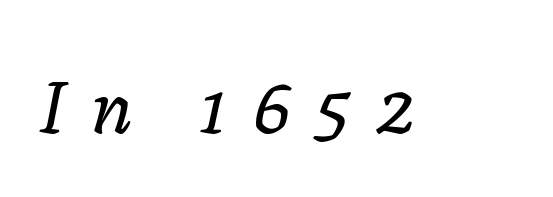
Q: Is the text italic (slanted)? A: Yes, it leans right by about 11 degrees.
Q: Is the text underlined? A: No.
Q: Is the spacing between letters normal or unusually wide? A: Unusually wide.
Q: Width (condensed, normal, or wide)? A: Normal.
Q: Stroke contrast? A: Low.
Q: x-height? A: Medium.
Q: Monospaced? A: No.
